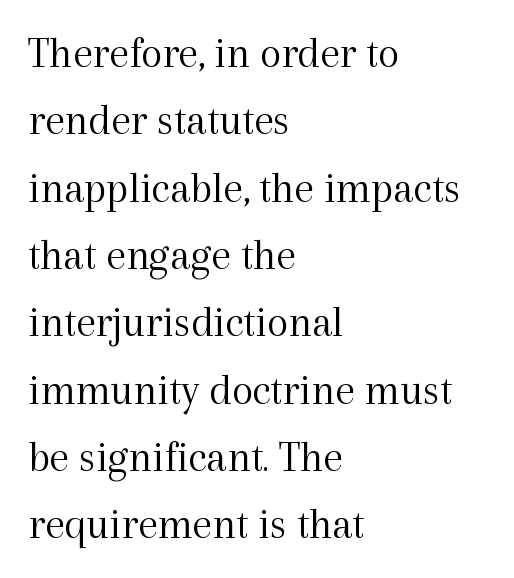
{"serif": "yes", "italic": "no", "bold": "no", "weight": "light", "width": "normal", "x_height": "medium", "monospaced": "no", "underline": "no", "align": "left", "line_spacing": "normal", "line_spacing_ratio": 1.53, "letter_spacing": "normal", "letter_spacing_em": 0.0, "glyph_px": 44}
